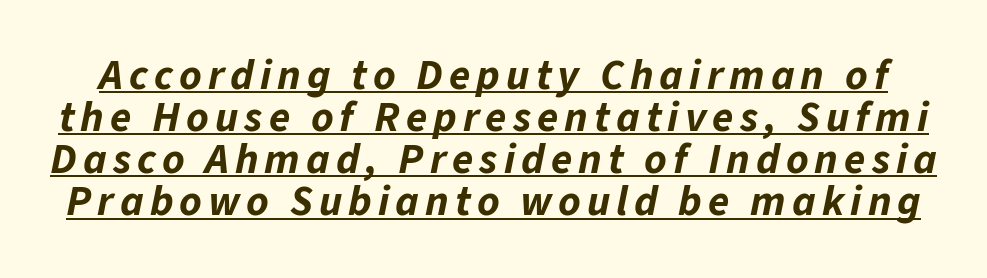
Set as a true bold cut, around the 700 mark. Yep, that's italic — everything's leaning. This sample carries an underscore along the baseline area. This sample has the flowing, uneven cadence of proportional lettering.
